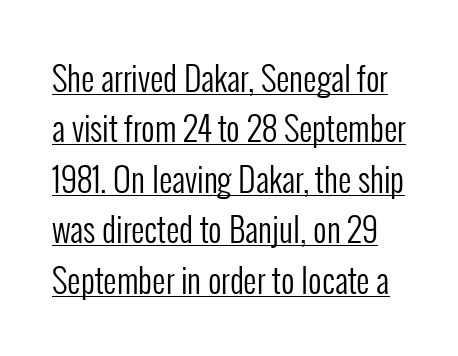
Q: Is the text bold? A: No.
Q: Is the text italic (slanted)? A: No, it is upright.
Q: Is the typeface a serif or a sans-serif typeface? A: Sans-serif.
Q: Is the text underlined? A: Yes.
Q: Is the spacing between letters normal or unusually wide? A: Normal.
Q: Is the spacing between lines tight, normal or loose? A: Normal.
Q: Width (condensed, normal, or wide)? A: Condensed.
Q: Stroke contrast? A: Low.
Q: x-height? A: Medium.
Q: Monospaced? A: No.
